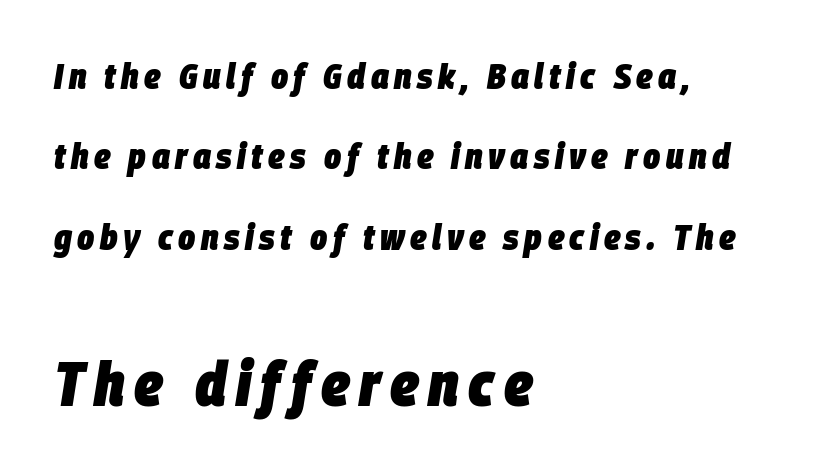
The image shows 63 px heavy, condensed type, italic (leaning right); set left-aligned, loose line spacing (2.23x), not underlined; the second (bottom) block is 1.75x larger; low stroke contrast and a large x-height.
